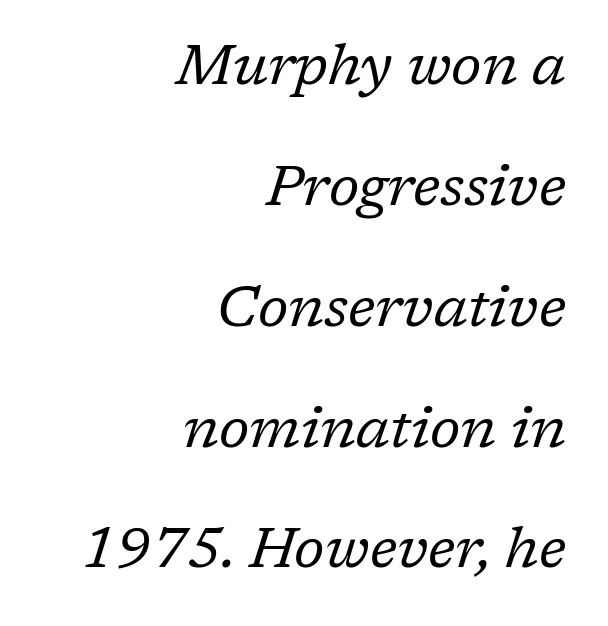
Q: Is the text bold? A: No.
Q: Is the text italic (slanted)? A: Yes, it leans right by about 17 degrees.
Q: Is the typeface a serif or a sans-serif typeface? A: Serif.
Q: Is the text underlined? A: No.
Q: How is the paragraph aligned? A: Right-aligned.
Q: Is the spacing between letters normal or unusually wide? A: Normal.
Q: Is the spacing between lines tight, normal or loose? A: Loose.
Q: Width (condensed, normal, or wide)? A: Normal.
Q: Stroke contrast? A: Low.
Q: x-height? A: Medium.
Q: Monospaced? A: No.
